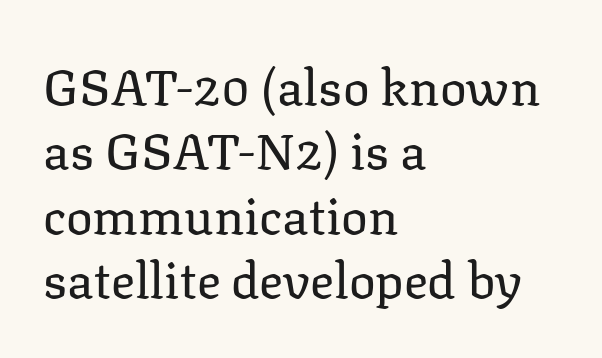
Q: Is the text bold? A: No.
Q: Is the text italic (slanted)? A: No, it is upright.
Q: Is the typeface a serif or a sans-serif typeface? A: Serif.
Q: Is the text underlined? A: No.
Q: How is the paragraph aligned? A: Left-aligned.
Q: Is the spacing between letters normal or unusually wide? A: Normal.
Q: Is the spacing between lines tight, normal or loose? A: Normal.
Q: Width (condensed, normal, or wide)? A: Normal.
Q: Stroke contrast? A: Low.
Q: x-height? A: Medium.
Q: Monospaced? A: No.
